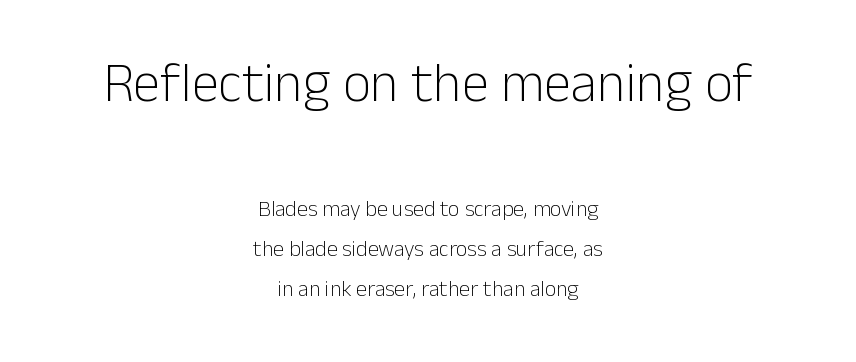
Any mark beneath the type? The region is blank. Does the copy run flush right? No — it is centered line by line. Counters stay open thanks to moderate or lighter strokes. Two sizes are in play, and the larger belongs to the first block. Each letter's strokes conclude bluntly, with no projecting serifs. This sample has the flowing, uneven cadence of proportional lettering.
